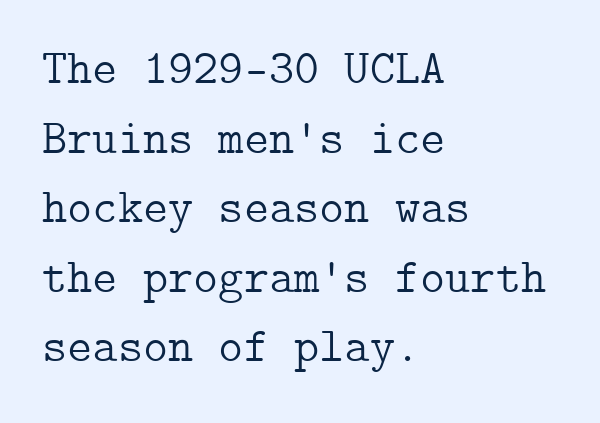
The lines sit at an ordinary, default distance from one another. A light-to-regular cut is what we see here. Posture: upright roman. The baseline area is clear. Glyph-to-glyph distance matches everyday printed text.
